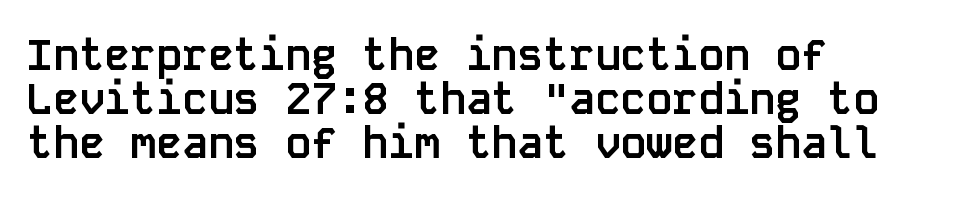
{"serif": "no", "italic": "no", "bold": "yes", "weight": "semibold", "width": "normal", "stroke_contrast": "low", "x_height": "large", "monospaced": "yes", "underline": "no", "align": "left", "line_spacing": "tight", "line_spacing_ratio": 1.02, "letter_spacing": "normal", "letter_spacing_em": 0.0, "glyph_px": 43}
